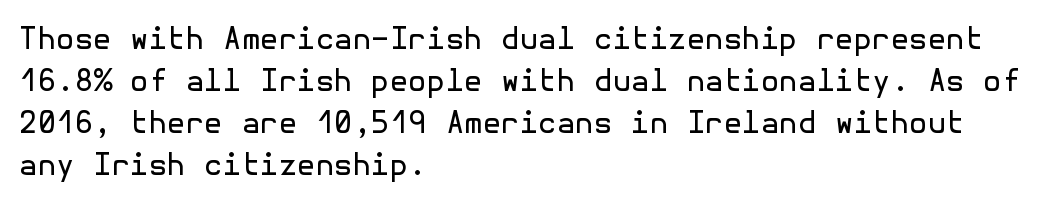
Summary of weight: not heavy and not bold. Glance below the letters and you will spot only blank space. The rendering shows plain stroke endings on the letterforms — a sans-serif design. Between one letter and the next there's only the usual sliver of space.
